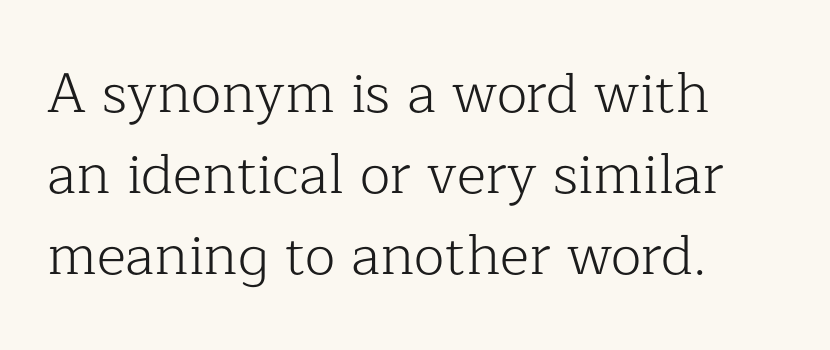
{"serif": "yes", "italic": "no", "bold": "no", "weight": "light", "width": "normal", "stroke_contrast": "low", "x_height": "medium", "monospaced": "no", "underline": "no", "align": "left", "line_spacing": "normal", "line_spacing_ratio": 1.45, "letter_spacing": "normal", "letter_spacing_em": 0.0, "glyph_px": 56}
